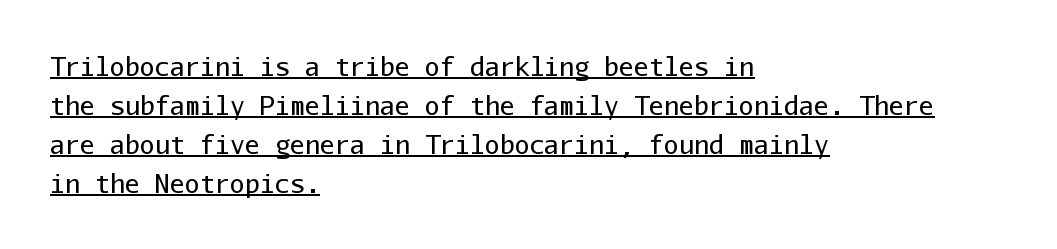
Letters have the restrained weight of plain body copy at most. In designer terms, the underline attribute is active on this setting. Compared with typical paragraphs, the rows here are spaced about the same. The typography opts for an upright posture over an oblique one.
